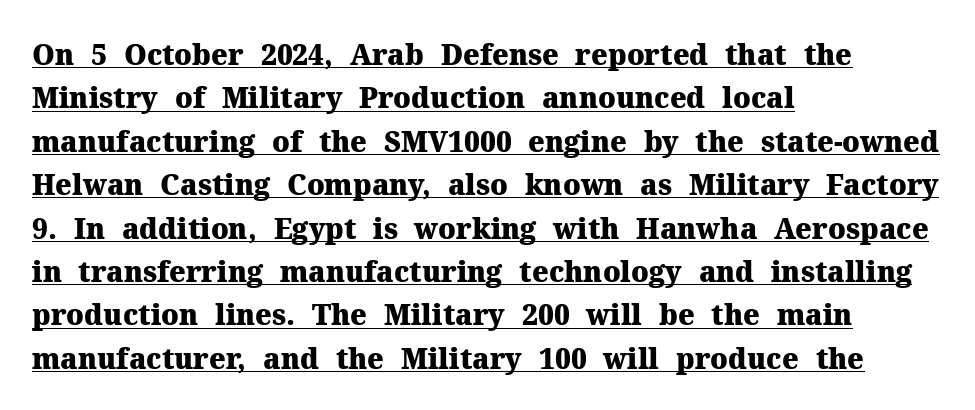
{"serif": "yes", "italic": "no", "bold": "yes", "weight": "heavy", "width": "normal", "stroke_contrast": "medium", "x_height": "medium", "monospaced": "no", "underline": "yes", "align": "left", "line_spacing": "normal", "line_spacing_ratio": 1.55, "letter_spacing": "normal", "letter_spacing_em": 0.0, "glyph_px": 28}
